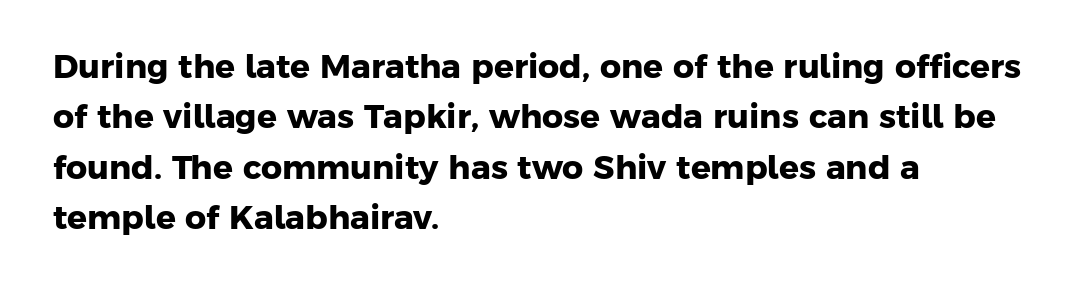
Q: Is the text bold? A: Yes.
Q: Is the typeface a serif or a sans-serif typeface? A: Sans-serif.
Q: Is the text underlined? A: No.
Q: How is the paragraph aligned? A: Left-aligned.
Q: Is the spacing between letters normal or unusually wide? A: Normal.
Q: Is the spacing between lines tight, normal or loose? A: Normal.
Q: Width (condensed, normal, or wide)? A: Normal.
Q: Stroke contrast? A: Low.
Q: x-height? A: Medium.
Q: Monospaced? A: No.
